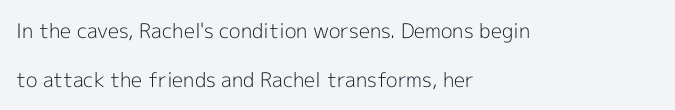
Honestly, the rows look like they've been pulled way apart. The letters stand straight up with perfectly vertical stems. Leftover space on each line is placed entirely after the last word. Students, note that the glyphs here touch the page at normal intervals. Underline: absent. The passage shown is not bold in any degree.
